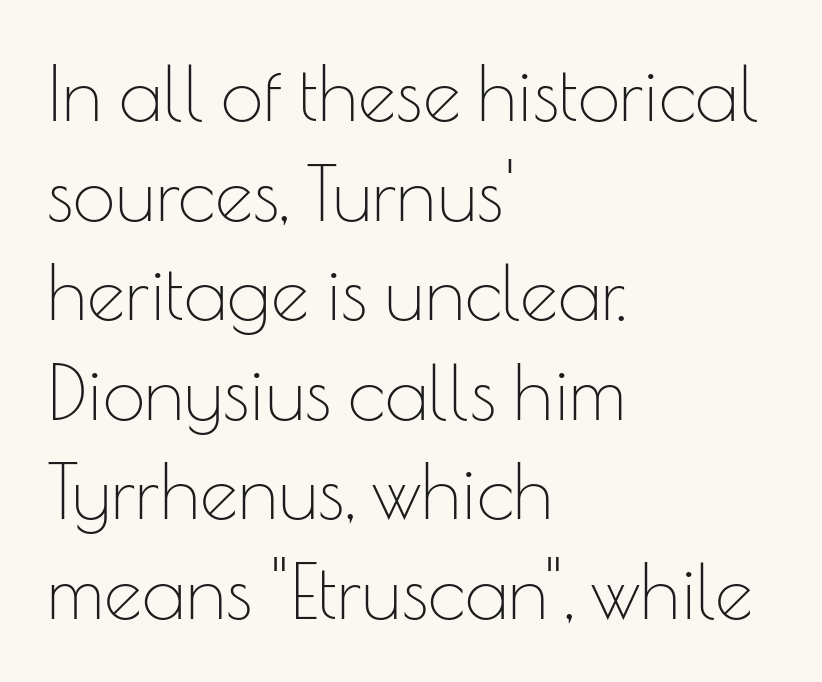
Each letter keeps its own natural width here, so spacing adapts to shape. Horizontal bands of white between lines are of average thickness. In terms of posture, this sample is upright. This sample uses a sans-serif face.
